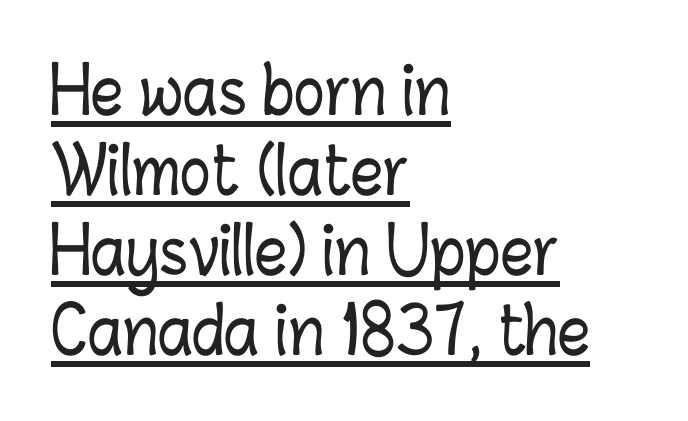
Q: Is the text italic (slanted)? A: No, it is upright.
Q: Is the text underlined? A: Yes.
Q: How is the paragraph aligned? A: Left-aligned.
Q: Is the spacing between letters normal or unusually wide? A: Normal.
Q: Is the spacing between lines tight, normal or loose? A: Normal.
Q: Width (condensed, normal, or wide)? A: Condensed.
Q: Stroke contrast? A: Low.
Q: x-height? A: Medium.
Q: Monospaced? A: No.
